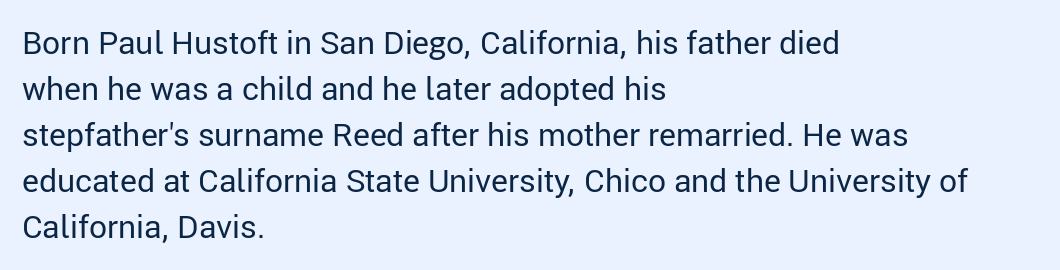
Q: Is the text bold? A: No.
Q: Is the text italic (slanted)? A: No, it is upright.
Q: Is the typeface a serif or a sans-serif typeface? A: Sans-serif.
Q: Is the text underlined? A: No.
Q: How is the paragraph aligned? A: Left-aligned.
Q: Is the spacing between letters normal or unusually wide? A: Normal.
Q: Is the spacing between lines tight, normal or loose? A: Normal.
Q: Width (condensed, normal, or wide)? A: Normal.
Q: Stroke contrast? A: Low.
Q: x-height? A: Medium.
Q: Monospaced? A: No.
